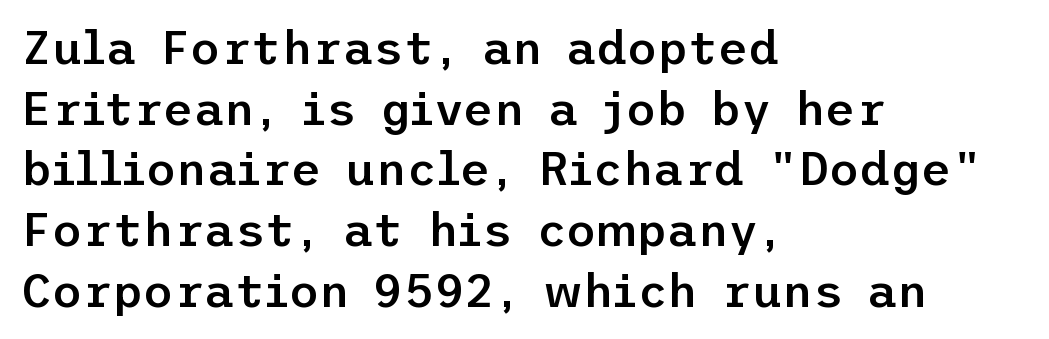
Strokes here are thickened, but only to semibold level. This rendering leaves character spacing at its baseline value. Nope, not italic — everything's standing straight. This rendering employs a face without finishing strokes, i.e., a sans-serif.
